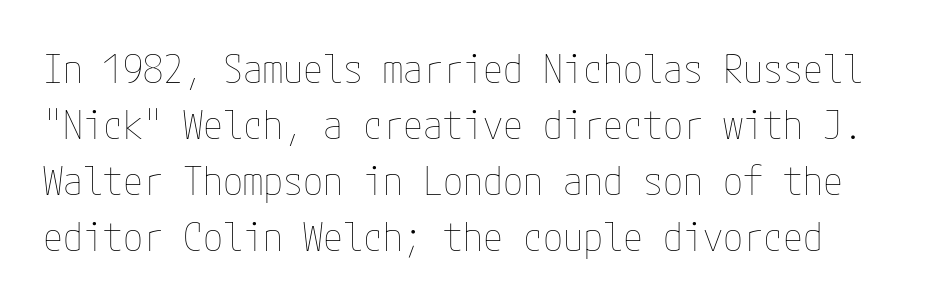
The image shows 40 px thin, condensed type, upright; set normal line spacing (1.4x), normal letter spacing, not underlined; low stroke contrast and a medium x-height.
